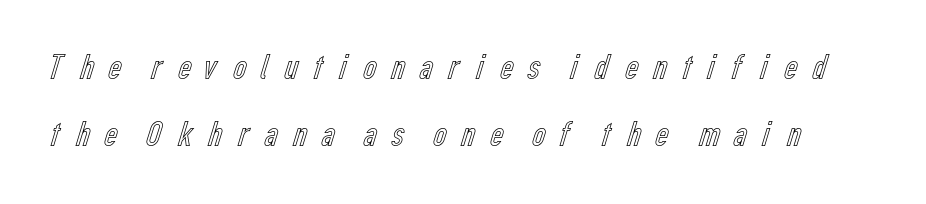
The image shows 37 px condensed type; set line spacing 1.82x, unusually wide letter spacing (+0.3 em), not underlined; a medium x-height.
